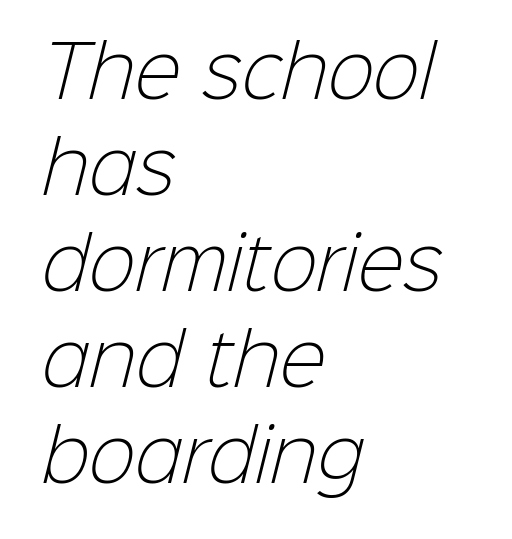
Q: Is the text bold? A: No.
Q: Is the typeface a serif or a sans-serif typeface? A: Sans-serif.
Q: Is the text underlined? A: No.
Q: How is the paragraph aligned? A: Left-aligned.
Q: Is the spacing between letters normal or unusually wide? A: Normal.
Q: Is the spacing between lines tight, normal or loose? A: Normal.
Q: Width (condensed, normal, or wide)? A: Normal.
Q: Stroke contrast? A: Low.
Q: x-height? A: Medium.
Q: Monospaced? A: No.
